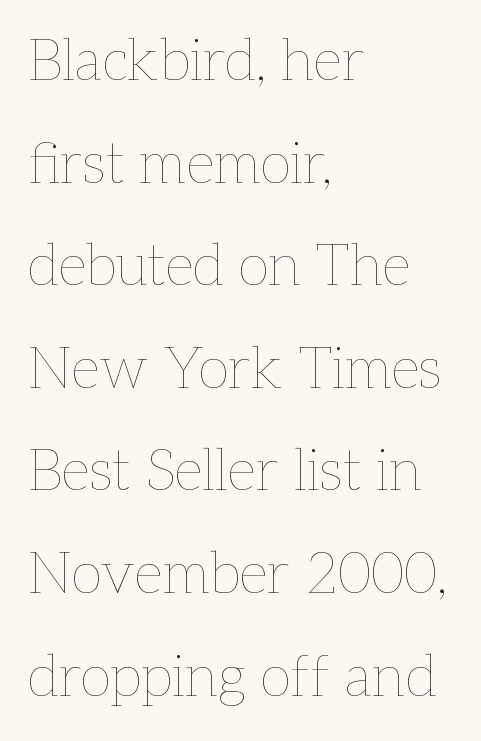
{"italic": "no", "bold": "no", "weight": "thin", "width": "normal", "stroke_contrast": "low", "x_height": "medium", "monospaced": "no", "underline": "no", "align": "left", "line_spacing_ratio": 1.8, "letter_spacing": "normal", "letter_spacing_em": 0.0, "glyph_px": 57}
